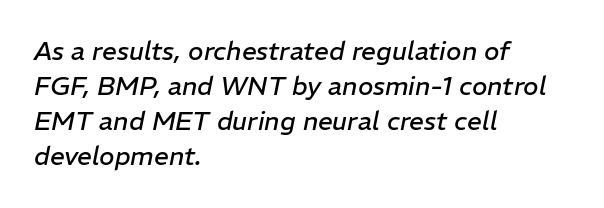
Q: Is the text bold? A: No.
Q: Is the text italic (slanted)? A: Yes, it leans right by about 11 degrees.
Q: Is the text underlined? A: No.
Q: How is the paragraph aligned? A: Left-aligned.
Q: Is the spacing between letters normal or unusually wide? A: Normal.
Q: Is the spacing between lines tight, normal or loose? A: Normal.
